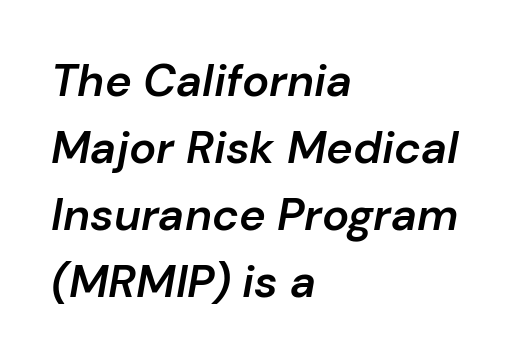
{"italic": "yes", "lean": "right", "slant_degrees": 10, "bold": "semi", "weight": "semibold", "width": "normal", "stroke_contrast": "low", "x_height": "medium", "monospaced": "no", "underline": "no", "align": "left", "line_spacing": "normal", "line_spacing_ratio": 1.49, "letter_spacing": "normal", "letter_spacing_em": 0.0, "glyph_px": 45}
